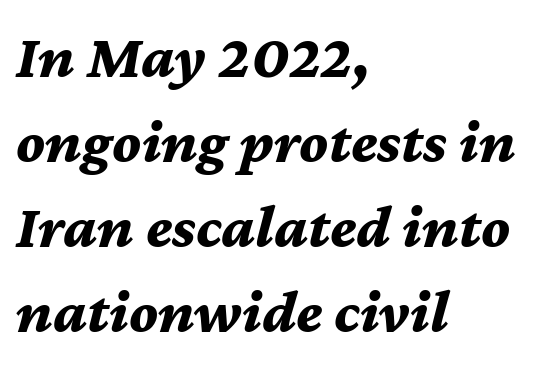
Heavy-handed strokes throughout: this text is bold. The letters sit at their default tracking, neither squeezed nor spread. Every character sits at an angle, as italics do. The words here are not underlined. A classic flush-left, rag-right setting is used for this passage. The space between consecutive lines is moderate.
